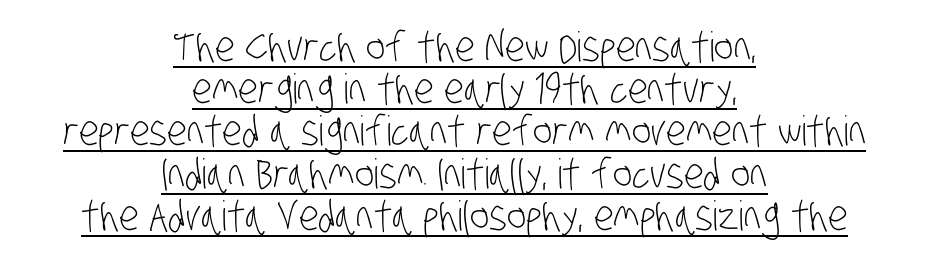
Q: Is the text bold? A: No.
Q: Is the typeface a serif or a sans-serif typeface? A: Sans-serif.
Q: Is the text underlined? A: Yes.
Q: How is the paragraph aligned? A: Centered.
Q: Is the spacing between letters normal or unusually wide? A: Normal.
Q: Is the spacing between lines tight, normal or loose? A: Tight.
Q: Width (condensed, normal, or wide)? A: Condensed.
Q: Stroke contrast? A: Low.
Q: x-height? A: Large.
Q: Monospaced? A: No.
